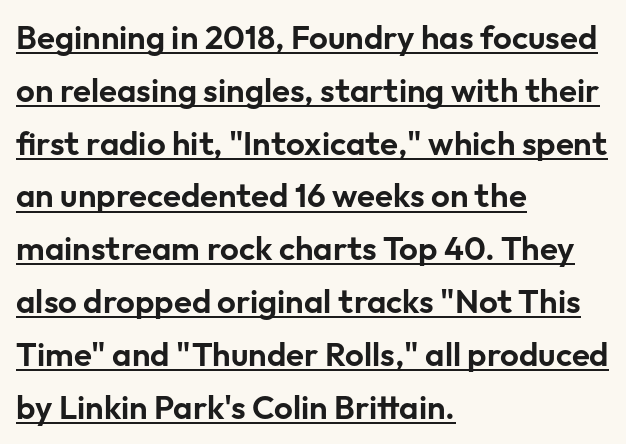
Q: Is the text italic (slanted)? A: No, it is upright.
Q: Is the typeface a serif or a sans-serif typeface? A: Sans-serif.
Q: Is the text underlined? A: Yes.
Q: How is the paragraph aligned? A: Left-aligned.
Q: Is the spacing between letters normal or unusually wide? A: Normal.
Q: Is the spacing between lines tight, normal or loose? A: Normal.
Q: Width (condensed, normal, or wide)? A: Normal.
Q: Stroke contrast? A: Low.
Q: x-height? A: Medium.
Q: Monospaced? A: No.
